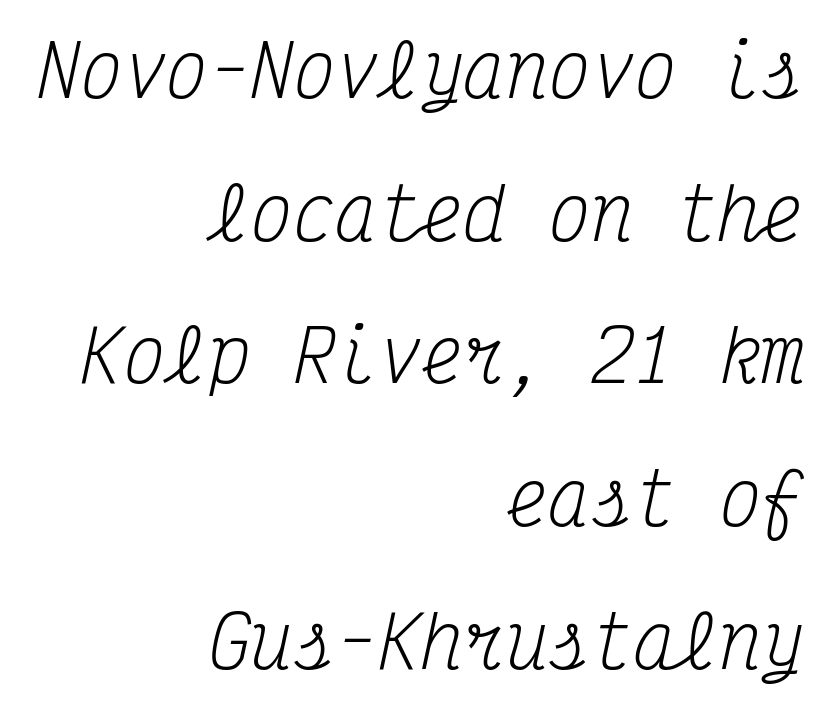
The letters are slanted; this is an italic face. Type without underlining. In terms of letterspacing, this is plain default setting. The lines are quadded right.
